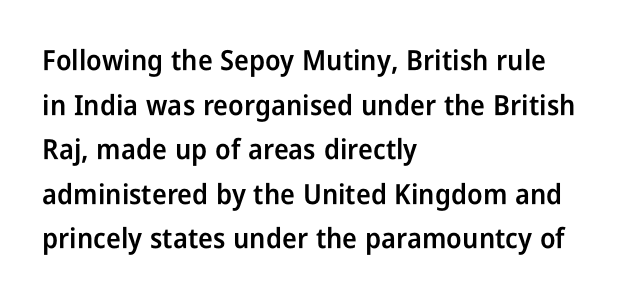
{"serif": "no", "italic": "no", "bold": "semi", "weight": "semibold", "width": "condensed", "stroke_contrast": "low", "x_height": "medium", "monospaced": "no", "underline": "no", "align": "left", "line_spacing": "normal", "line_spacing_ratio": 1.59, "letter_spacing": "normal", "letter_spacing_em": 0.0, "glyph_px": 28}
